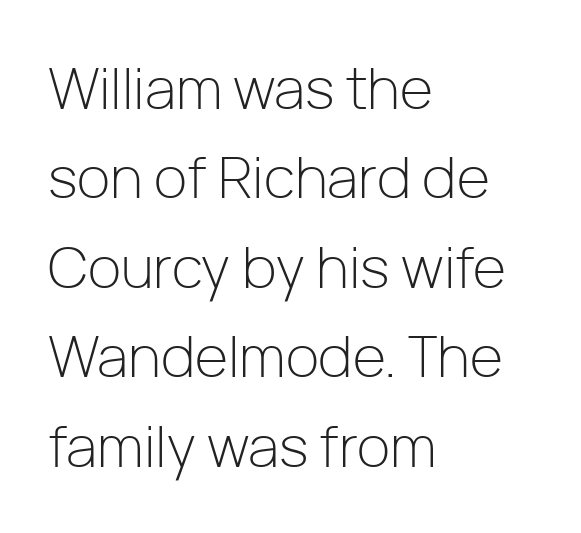
The image shows 57 px light sans-serif type, upright; set left-aligned, normal line spacing (1.57x), normal letter spacing, not underlined; low stroke contrast and a medium x-height.
